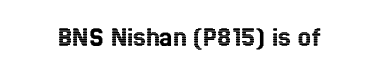
Q: Is the text italic (slanted)? A: No, it is upright.
Q: Is the text underlined? A: No.
Q: Is the spacing between letters normal or unusually wide? A: Normal.
Q: Width (condensed, normal, or wide)? A: Condensed.
Q: x-height? A: Medium.
Q: Monospaced? A: No.
